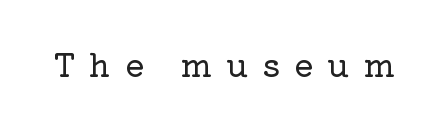
{"serif": "yes", "italic": "no", "width": "normal", "stroke_contrast": "low", "x_height": "medium", "monospaced": "no", "underline": "no", "letter_spacing": "wide", "letter_spacing_em": 0.44, "glyph_px": 32}
